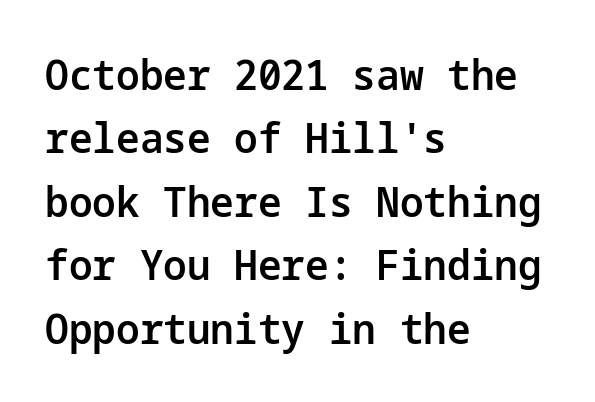
{"serif": "no", "italic": "no", "bold": "semi", "weight": "semibold", "width": "normal", "stroke_contrast": "low", "x_height": "medium", "underline": "no", "align": "left", "line_spacing": "normal", "line_spacing_ratio": 1.51, "letter_spacing": "normal", "letter_spacing_em": 0.0, "glyph_px": 42}
